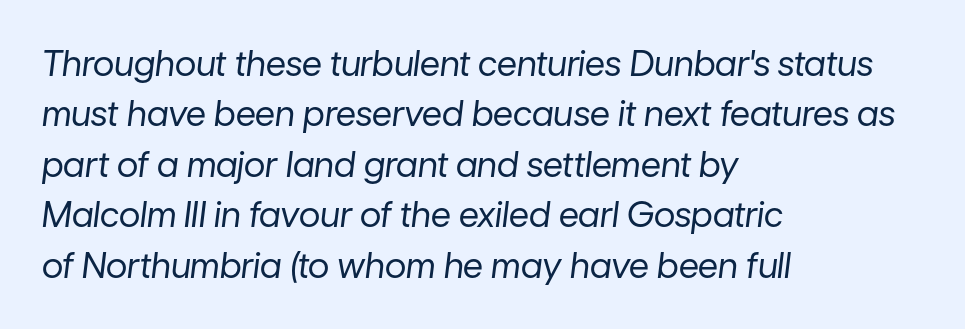
Q: Is the text bold? A: No.
Q: Is the text italic (slanted)? A: Yes, it leans right by about 7 degrees.
Q: Is the text underlined? A: No.
Q: How is the paragraph aligned? A: Left-aligned.
Q: Is the spacing between letters normal or unusually wide? A: Normal.
Q: Is the spacing between lines tight, normal or loose? A: Normal.
Q: Width (condensed, normal, or wide)? A: Normal.
Q: Stroke contrast? A: Low.
Q: x-height? A: Medium.
Q: Monospaced? A: No.
